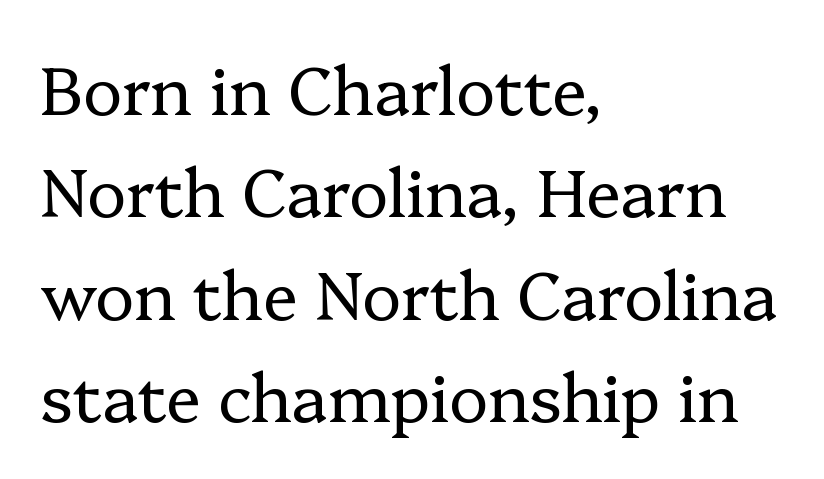
{"serif": "yes", "italic": "no", "bold": "no", "weight": "regular", "width": "normal", "stroke_contrast": "low", "x_height": "medium", "monospaced": "no", "underline": "no", "align": "left", "line_spacing": "normal", "line_spacing_ratio": 1.55, "letter_spacing": "normal", "letter_spacing_em": 0.0, "glyph_px": 66}
